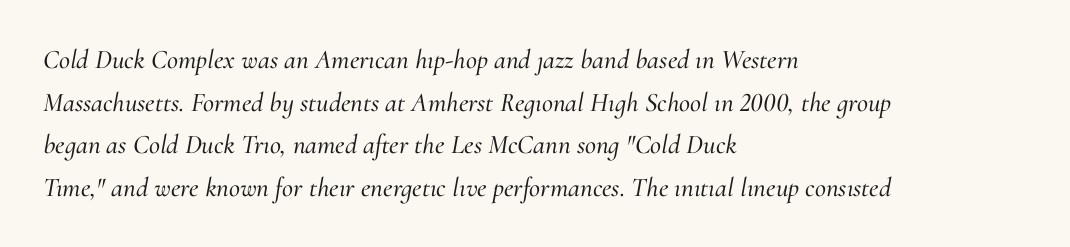
{"italic": "yes", "lean": "right", "slant_degrees": 10, "underline": "no", "align": "left", "line_spacing": "normal", "line_spacing_ratio": 1.58, "letter_spacing": "normal", "letter_spacing_em": 0.0, "glyph_px": 27}
